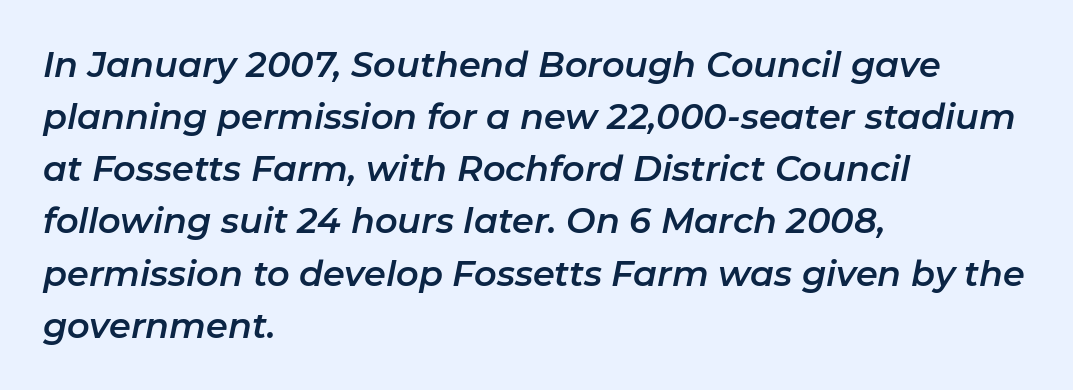
Q: Is the text italic (slanted)? A: Yes, it leans right by about 11 degrees.
Q: Is the text underlined? A: No.
Q: How is the paragraph aligned? A: Left-aligned.
Q: Is the spacing between letters normal or unusually wide? A: Normal.
Q: Is the spacing between lines tight, normal or loose? A: Normal.
Q: Width (condensed, normal, or wide)? A: Normal.
Q: Stroke contrast? A: Low.
Q: x-height? A: Medium.
Q: Monospaced? A: No.
